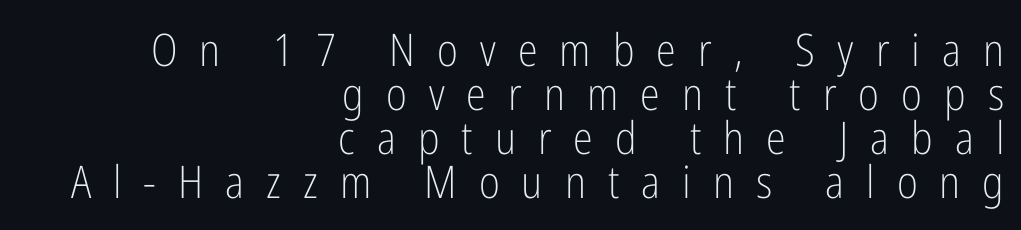
Vertical spacing — tight. A clean baseline with only descenders dipping below it. The tracking jumps out immediately: characters are airy and widely separated. The lines in this sample share a right terminus and differ only in where they begin. On a weight scale, this lands at 450 or below. Varying glyph widths throughout — classic text-font behaviour.
